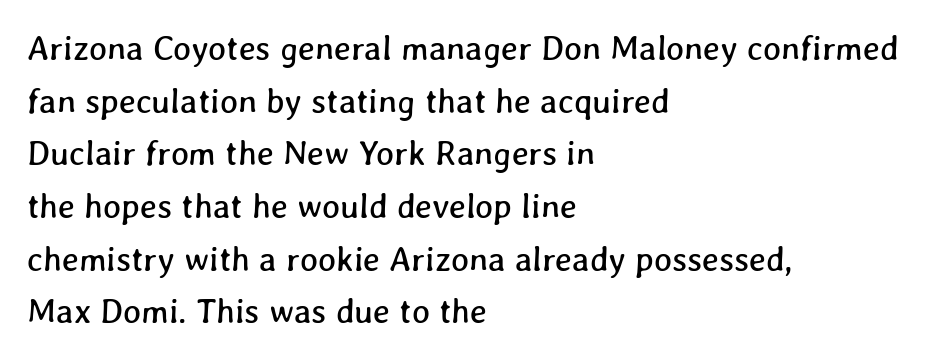
{"width": "normal", "stroke_contrast": "low", "x_height": "medium", "monospaced": "no", "underline": "no", "align": "left", "line_spacing": "normal", "line_spacing_ratio": 1.55, "letter_spacing": "normal", "letter_spacing_em": 0.0, "glyph_px": 34}
